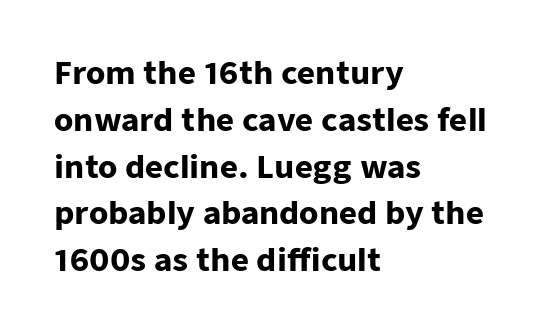
Q: Is the text bold? A: Yes.
Q: Is the text italic (slanted)? A: No, it is upright.
Q: Is the typeface a serif or a sans-serif typeface? A: Sans-serif.
Q: Is the text underlined? A: No.
Q: How is the paragraph aligned? A: Left-aligned.
Q: Is the spacing between letters normal or unusually wide? A: Normal.
Q: Is the spacing between lines tight, normal or loose? A: Normal.
Q: Width (condensed, normal, or wide)? A: Normal.
Q: Stroke contrast? A: Low.
Q: x-height? A: Medium.
Q: Monospaced? A: No.
